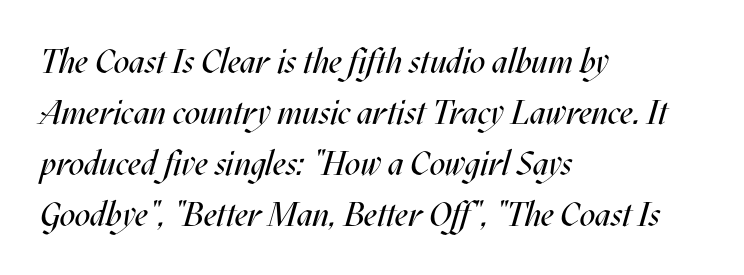
The image shows 34 px regular-weight, condensed type, italic (leaning right); set left-aligned, normal line spacing (1.5x), normal letter spacing, not underlined; medium stroke contrast and a large x-height.
